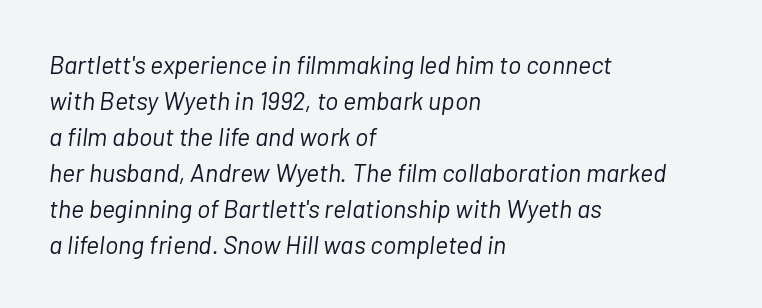
Q: Is the text bold? A: No.
Q: Is the text italic (slanted)? A: Yes, it leans right by about 7 degrees.
Q: Is the text underlined? A: No.
Q: How is the paragraph aligned? A: Left-aligned.
Q: Is the spacing between letters normal or unusually wide? A: Normal.
Q: Is the spacing between lines tight, normal or loose? A: Normal.
